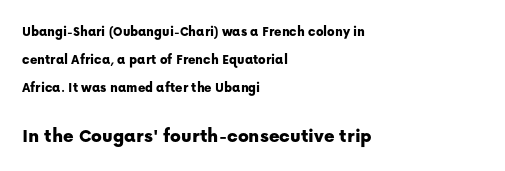
Nope, not italic — everything's standing straight. Compare the two chunks: the lower has the greater cap height. The lines in this sample share a left origin and differ only in where they stop. Descenders hang freely into open space. Students, observe: this is what heavily led, spacious text looks like.
